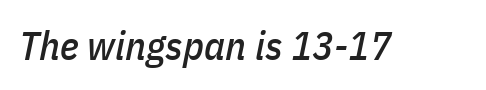
Would a proofreader flag this as italicized? Yes. The space directly below the letters is spotless. Glyph-to-glyph distance matches everyday printed text. Think of a printed novel: that variable character pitch is what you see here.
